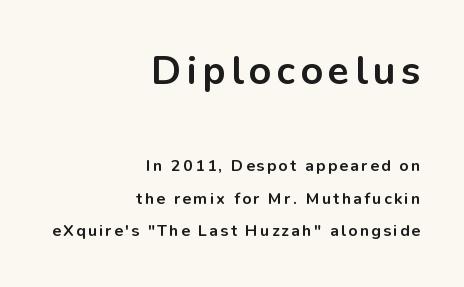
{"serif": "no", "italic": "no", "bold": "yes", "weight": "bold", "width": "normal", "stroke_contrast": "low", "x_height": "medium", "monospaced": "no", "underline": "no", "align": "right", "line_spacing": "loose", "line_spacing_ratio": 2.03, "larger_block": "first", "size_ratio": 2.44, "glyph_px": 39}
